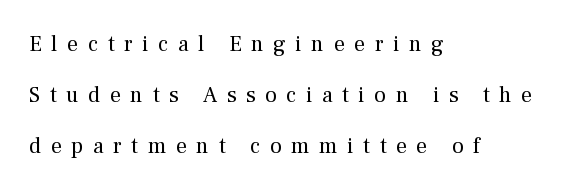
Nothing heavy about these letters — not bold at all. The lines are quadded left. Airy leading. Does extra space separate the letters? Yes, quite a lot of it. Clear beneath every line of the passage.
